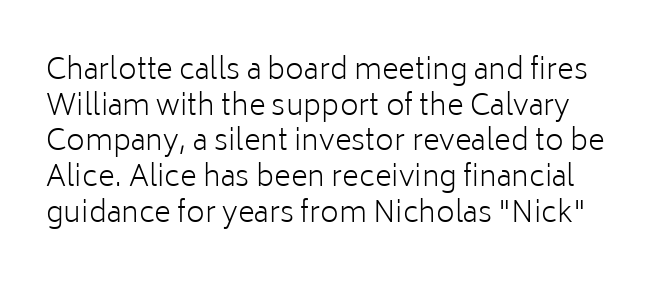
The image shows 29 px light sans-serif type, upright; set line spacing 1.23x, normal letter spacing, not underlined; low stroke contrast and a medium x-height.
